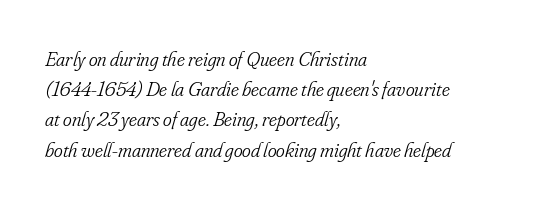
Q: Is the text bold? A: No.
Q: Is the text italic (slanted)? A: Yes, it leans right by about 16 degrees.
Q: Is the text underlined? A: No.
Q: How is the paragraph aligned? A: Left-aligned.
Q: Is the spacing between letters normal or unusually wide? A: Normal.
Q: Is the spacing between lines tight, normal or loose? A: Normal.
